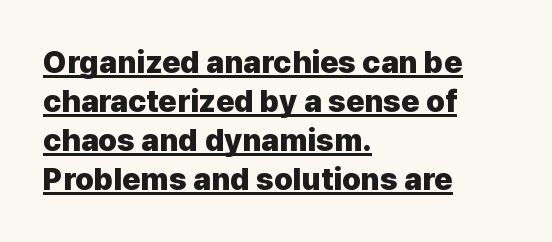
The image shows 31 px heavy sans-serif type, upright; set left-aligned, normal line spacing (1.26x), normal letter spacing, underlined; low stroke contrast and a medium x-height.
